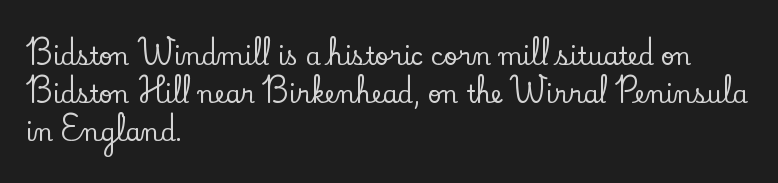
{"italic": "no", "underline": "no", "align": "left", "line_spacing": "normal", "line_spacing_ratio": 1.58, "letter_spacing": "normal", "letter_spacing_em": 0.0, "glyph_px": 24}
